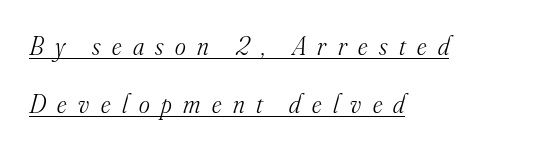
The image shows 26 px text type, italic (leaning right); set left-aligned, loose line spacing (2.22x), unusually wide letter spacing (+0.44 em), underlined.
